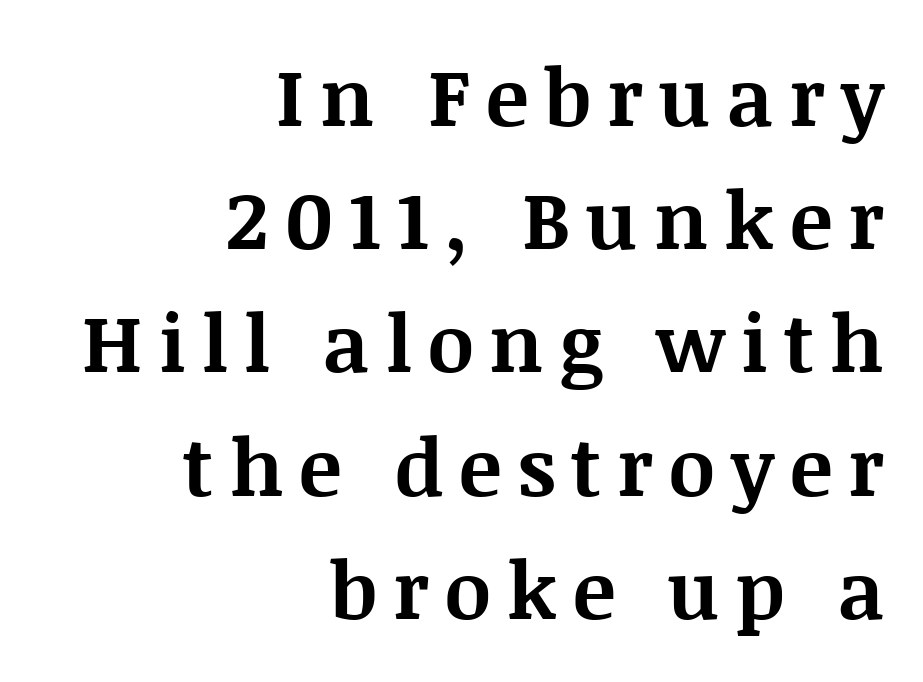
{"serif": "yes", "italic": "no", "bold": "yes", "weight": "bold", "width": "normal", "stroke_contrast": "medium", "x_height": "large", "monospaced": "no", "underline": "no", "align": "right", "line_spacing": "normal", "line_spacing_ratio": 1.54, "letter_spacing": "wide", "letter_spacing_em": 0.2, "glyph_px": 80}
